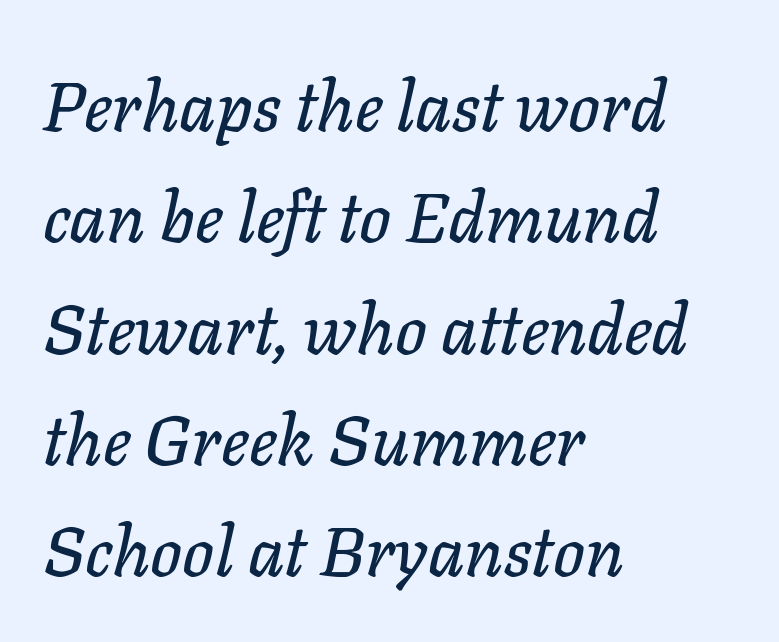
The image shows 70 px text type, italic (leaning right); set left-aligned, normal line spacing (1.59x), normal letter spacing, not underlined; low stroke contrast and a medium x-height.
